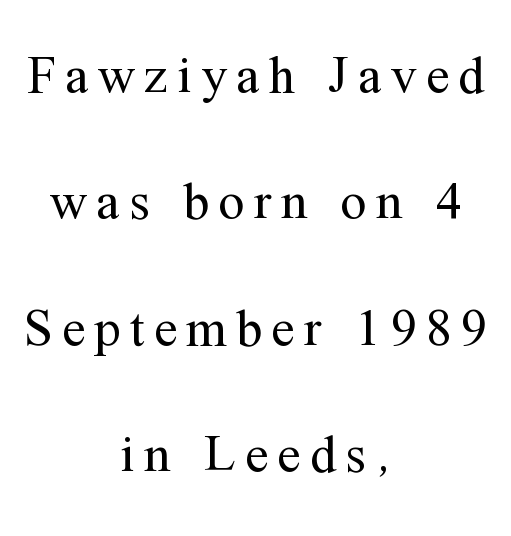
Q: Is the text bold? A: No.
Q: Is the text italic (slanted)? A: No, it is upright.
Q: Is the typeface a serif or a sans-serif typeface? A: Serif.
Q: Is the text underlined? A: No.
Q: How is the paragraph aligned? A: Centered.
Q: Is the spacing between lines tight, normal or loose? A: Loose.
Q: Width (condensed, normal, or wide)? A: Normal.
Q: Stroke contrast? A: Medium.
Q: x-height? A: Medium.
Q: Monospaced? A: No.
